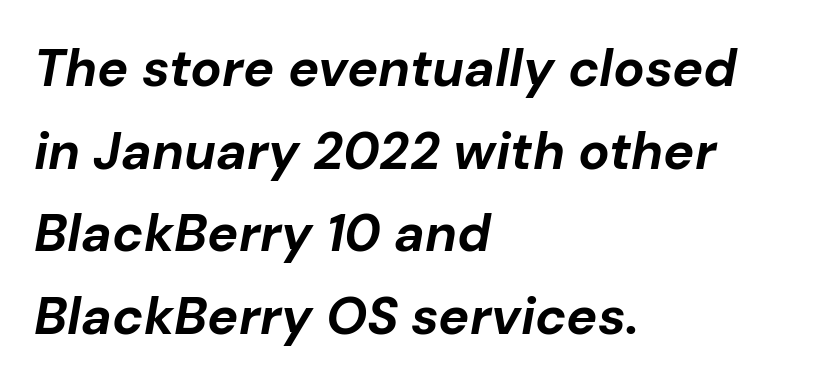
{"italic": "yes", "lean": "right", "slant_degrees": 10, "bold": "yes", "weight": "bold", "width": "normal", "stroke_contrast": "low", "x_height": "medium", "monospaced": "no", "underline": "no", "align": "left", "line_spacing": "normal", "line_spacing_ratio": 1.59, "letter_spacing": "normal", "letter_spacing_em": 0.0, "glyph_px": 52}
